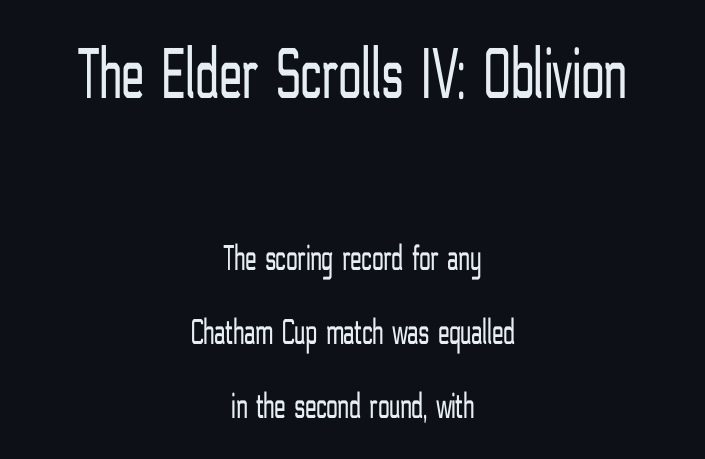
Here the glyphs are tracked normally, forming tight word shapes. The type family on display is of the sans-serif kind. The zone under the glyphs is completely vacant. This reads as an unemphasized weight, regular at the heaviest.
